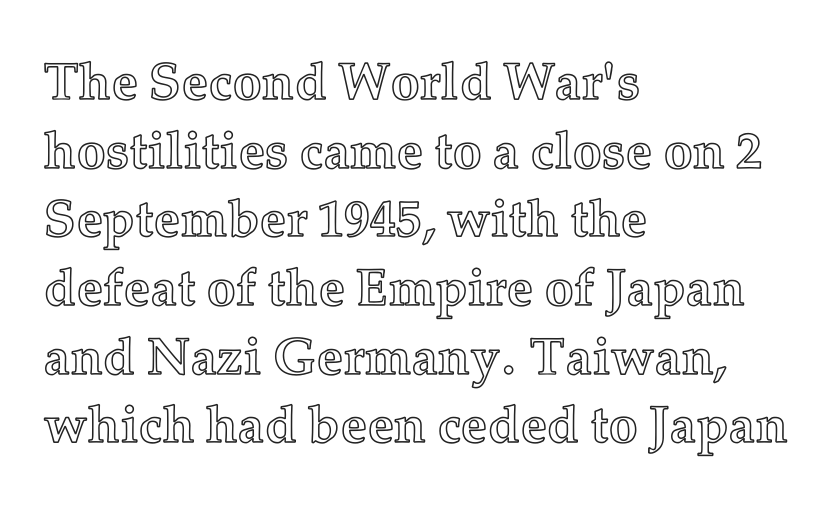
Reading down the block, your eye returns to a fixed left position each line. Spacing verdict: proportional, widths tailored to each character. What's the leading like? Ordinary, nothing unusual. Spacing between characters is what you'd get straight out of the box. Plain, unruled lines of type. The letters stand straight up with perfectly vertical stems.
